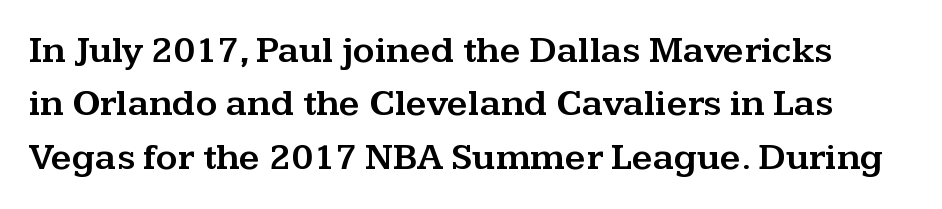
The image shows 37 px wide serif type, upright; set normal line spacing (1.44x), normal letter spacing, not underlined; medium stroke contrast and a medium x-height.
